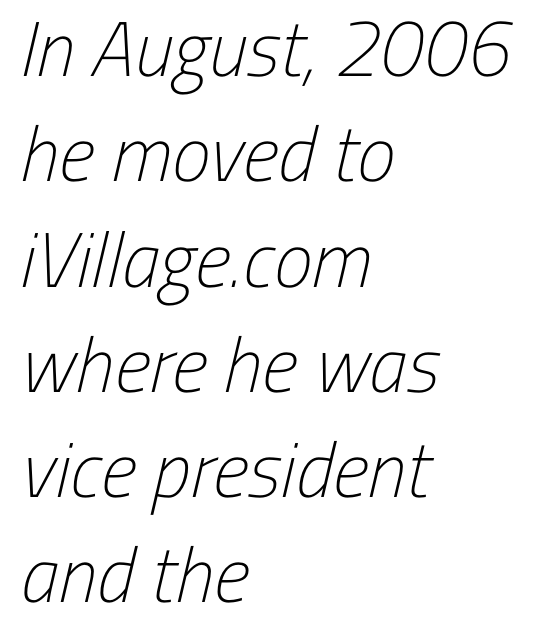
Q: Is the text bold? A: No.
Q: Is the typeface a serif or a sans-serif typeface? A: Sans-serif.
Q: Is the text underlined? A: No.
Q: How is the paragraph aligned? A: Left-aligned.
Q: Is the spacing between letters normal or unusually wide? A: Normal.
Q: Is the spacing between lines tight, normal or loose? A: Normal.
Q: Width (condensed, normal, or wide)? A: Condensed.
Q: Stroke contrast? A: Low.
Q: x-height? A: Medium.
Q: Monospaced? A: No.
